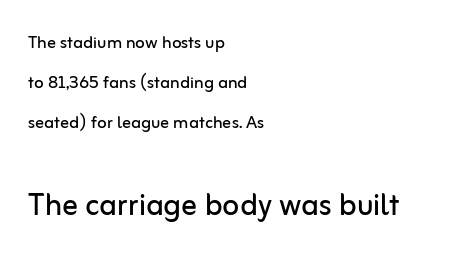
{"serif": "no", "italic": "no", "bold": "no", "weight": "regular", "width": "normal", "stroke_contrast": "low", "x_height": "medium", "monospaced": "no", "underline": "no", "align": "left", "line_spacing_ratio": 1.81, "letter_spacing": "normal", "letter_spacing_em": 0.0, "larger_block": "second", "size_ratio": 1.77, "glyph_px": 39}
